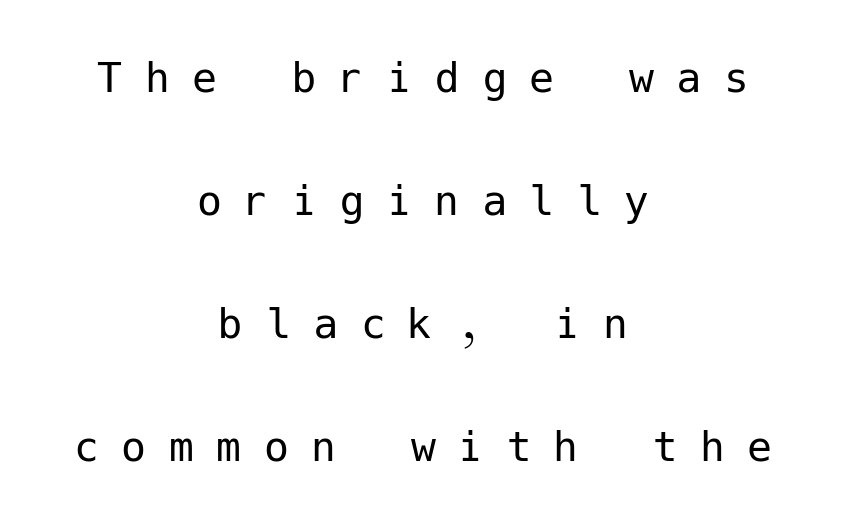
Q: Is the text bold? A: No.
Q: Is the text italic (slanted)? A: No, it is upright.
Q: Is the typeface a serif or a sans-serif typeface? A: Sans-serif.
Q: Is the text underlined? A: No.
Q: How is the paragraph aligned? A: Centered.
Q: Is the spacing between letters normal or unusually wide? A: Unusually wide.
Q: Is the spacing between lines tight, normal or loose? A: Loose.
Q: Width (condensed, normal, or wide)? A: Normal.
Q: Stroke contrast? A: Low.
Q: x-height? A: Medium.
